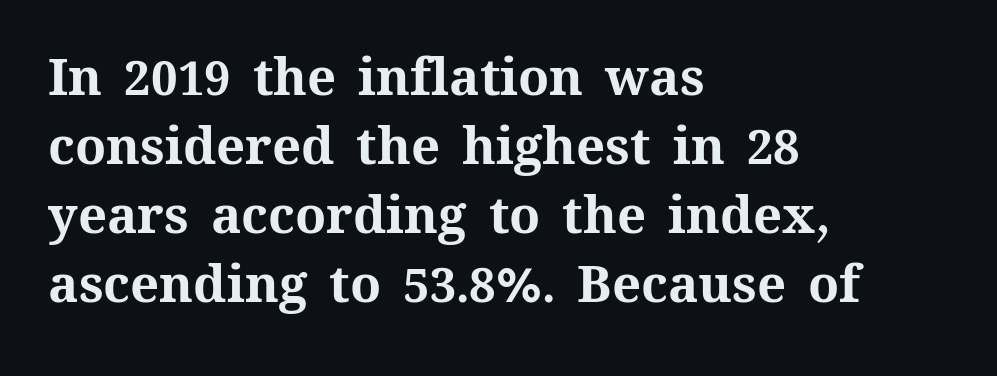
Q: Is the text bold? A: Yes.
Q: Is the text italic (slanted)? A: No, it is upright.
Q: Is the text underlined? A: No.
Q: How is the paragraph aligned? A: Left-aligned.
Q: Is the spacing between letters normal or unusually wide? A: Normal.
Q: Is the spacing between lines tight, normal or loose? A: Normal.
Q: Width (condensed, normal, or wide)? A: Normal.
Q: Stroke contrast? A: Medium.
Q: x-height? A: Medium.
Q: Monospaced? A: No.
